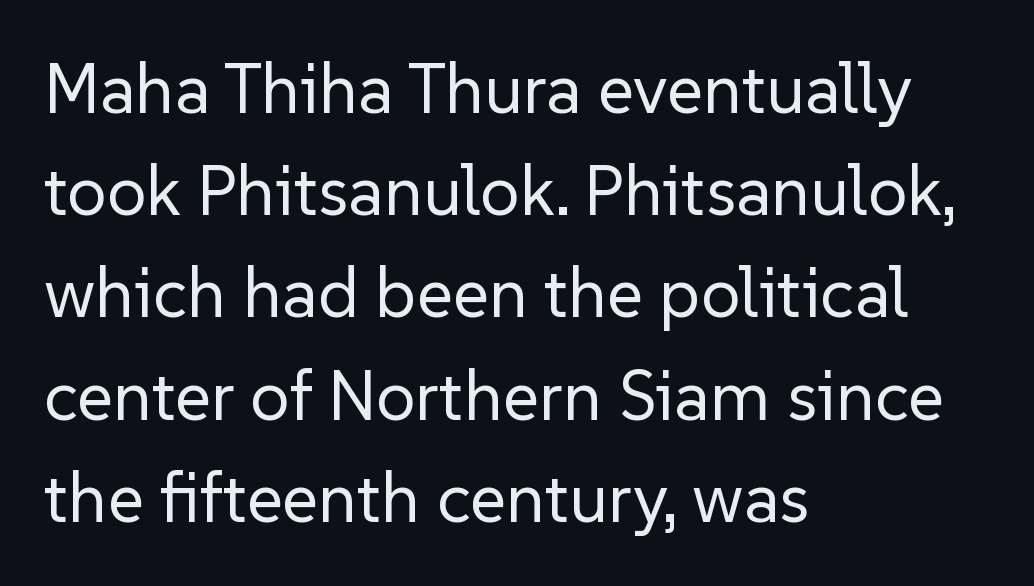
{"serif": "no", "italic": "no", "bold": "no", "weight": "regular", "width": "normal", "stroke_contrast": "low", "x_height": "medium", "monospaced": "no", "underline": "no", "align": "left", "line_spacing": "normal", "line_spacing_ratio": 1.46, "letter_spacing": "normal", "letter_spacing_em": 0.0, "glyph_px": 70}
